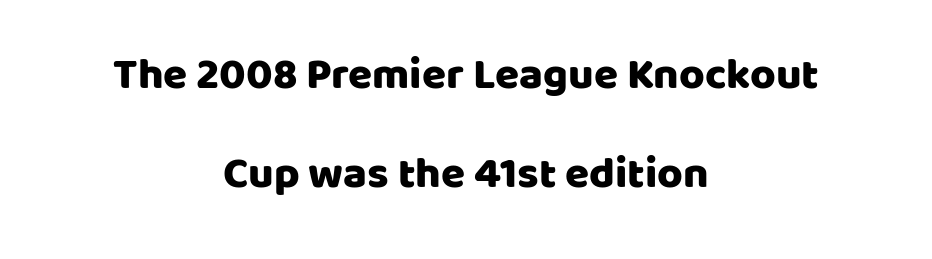
{"serif": "no", "italic": "no", "width": "normal", "stroke_contrast": "low", "x_height": "large", "monospaced": "no", "underline": "no", "align": "center", "line_spacing": "loose", "line_spacing_ratio": 2.24, "letter_spacing": "normal", "letter_spacing_em": 0.0, "glyph_px": 44}
